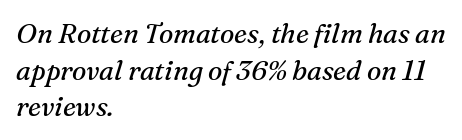
{"italic": "yes", "lean": "right", "slant_degrees": 16, "bold": "no", "underline": "no", "align": "left", "line_spacing": "normal", "line_spacing_ratio": 1.36, "letter_spacing": "normal", "letter_spacing_em": 0.0, "glyph_px": 27}
